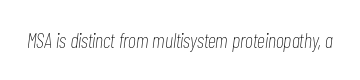
{"italic": "yes", "lean": "right", "slant_degrees": 7, "bold": "no", "underline": "no", "letter_spacing": "normal", "letter_spacing_em": 0.0, "glyph_px": 21}
